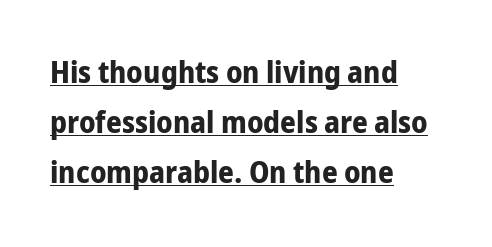
Q: Is the text bold? A: Yes.
Q: Is the text italic (slanted)? A: No, it is upright.
Q: Is the typeface a serif or a sans-serif typeface? A: Sans-serif.
Q: Is the text underlined? A: Yes.
Q: How is the paragraph aligned? A: Left-aligned.
Q: Is the spacing between letters normal or unusually wide? A: Normal.
Q: Is the spacing between lines tight, normal or loose? A: Normal.
Q: Width (condensed, normal, or wide)? A: Condensed.
Q: Stroke contrast? A: Low.
Q: x-height? A: Medium.
Q: Monospaced? A: No.
